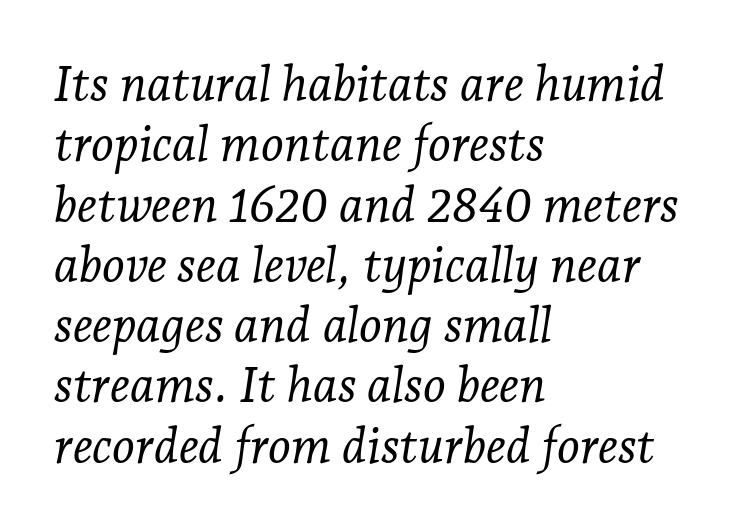
Q: Is the text bold? A: No.
Q: Is the text italic (slanted)? A: Yes, it leans right by about 7 degrees.
Q: Is the typeface a serif or a sans-serif typeface? A: Serif.
Q: Is the text underlined? A: No.
Q: How is the paragraph aligned? A: Left-aligned.
Q: Is the spacing between letters normal or unusually wide? A: Normal.
Q: Width (condensed, normal, or wide)? A: Normal.
Q: Stroke contrast? A: Low.
Q: x-height? A: Medium.
Q: Monospaced? A: No.
